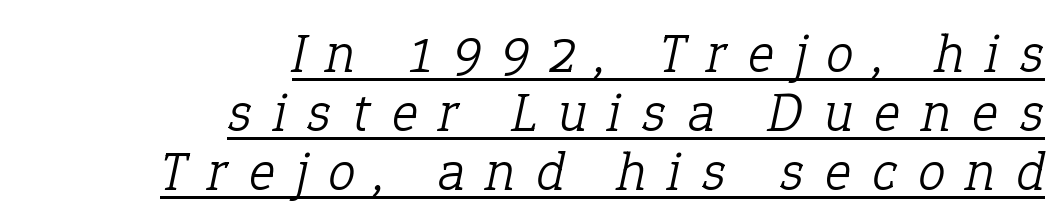
The image shows 55 px light serif type, italic (leaning right); set right-aligned, tight line spacing (1.07x), unusually wide letter spacing (+0.39 em), underlined; low stroke contrast and a medium x-height.
